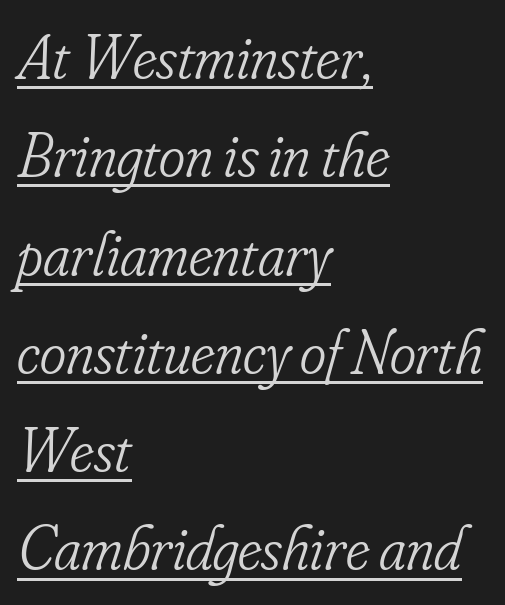
The font sits on the lighter half of the weight spectrum, regular included. Designer's note — italics engaged. Glyph-to-glyph distance matches everyday printed text. These lines are rendered in a variable-pitch font. The designer left line spacing at the default. To sum up the face: it has serifs.
